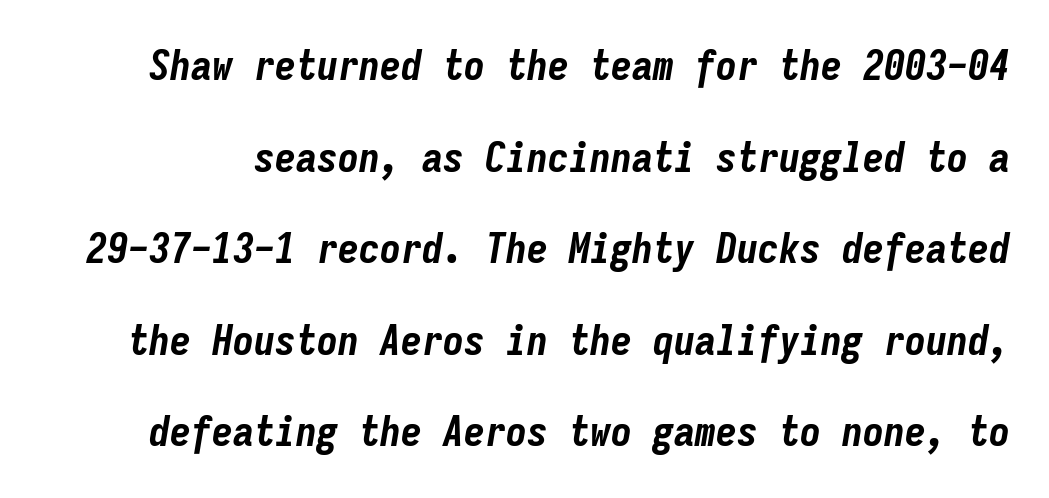
{"italic": "yes", "lean": "right", "slant_degrees": 9, "bold": "yes", "weight": "bold", "width": "condensed", "stroke_contrast": "low", "x_height": "medium", "monospaced": "yes", "underline": "no", "line_spacing": "loose", "line_spacing_ratio": 2.18, "letter_spacing": "normal", "letter_spacing_em": 0.0, "glyph_px": 42}
